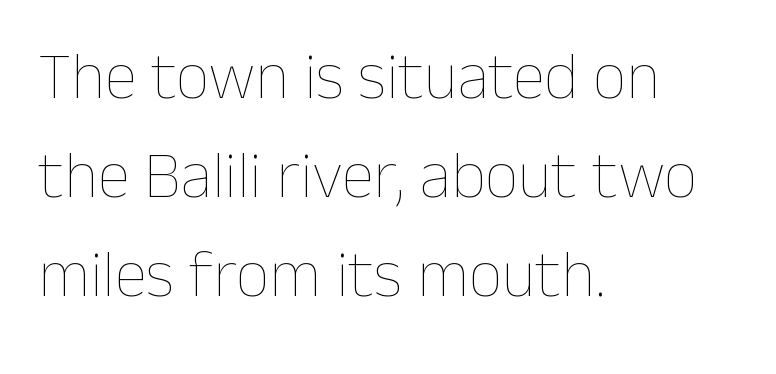
The image shows 66 px thin type, upright; set left-aligned, normal line spacing (1.5x), normal letter spacing, not underlined; low stroke contrast and a medium x-height.
